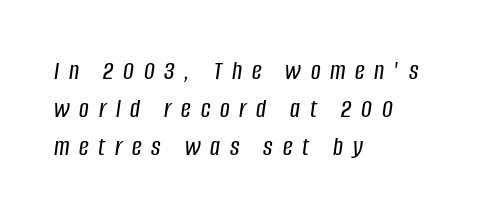
Any mark beneath the type? The region is blank. Would a proofreader flag this as italicized? Yes. If you drew a ruler down the left edge, every line would touch it. There is plenty of visible air inserted between adjacent glyphs. If you measured baseline to baseline, you'd find a middling distance.
